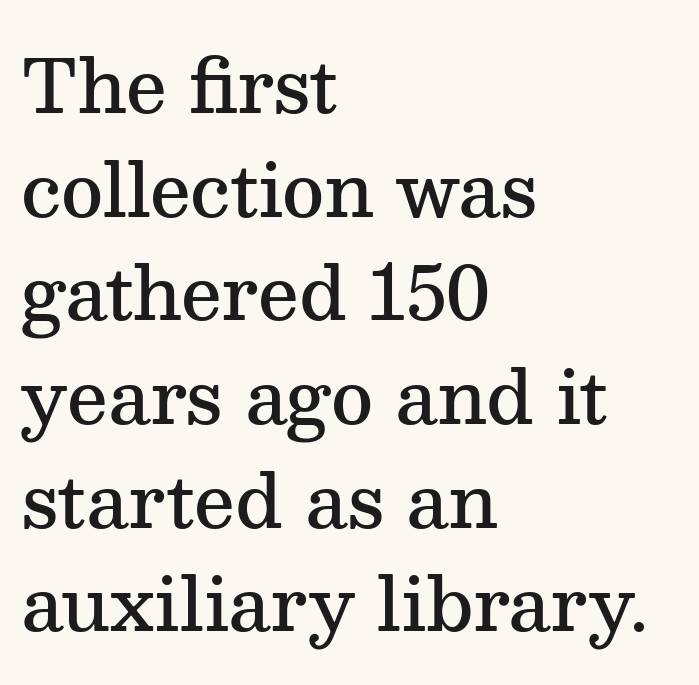
{"serif": "yes", "italic": "no", "bold": "semi", "weight": "semibold", "width": "normal", "stroke_contrast": "medium", "x_height": "medium", "monospaced": "no", "underline": "no", "align": "left", "line_spacing": "normal", "line_spacing_ratio": 1.42, "letter_spacing": "normal", "letter_spacing_em": 0.0, "glyph_px": 73}
